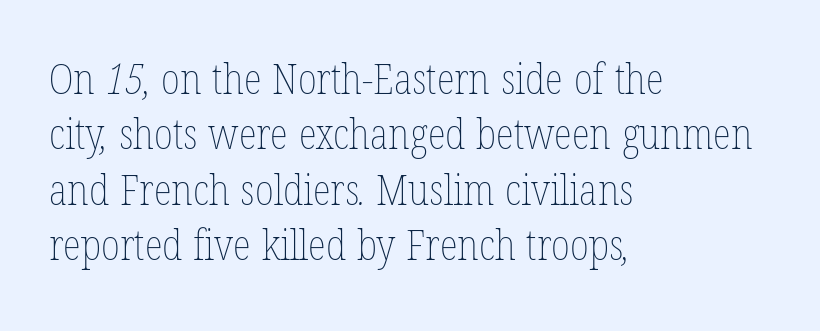
Each letter keeps its own natural width here, so spacing adapts to shape. The typesetter chose a ragged-right arrangement here. The baseline area is clear. Each word holds together tightly as a unit, with standard inter-letter gaps. The strokes carry an ordinary text weight at most. Notice how descenders clear the ascenders below comfortably — that's standard leading.
